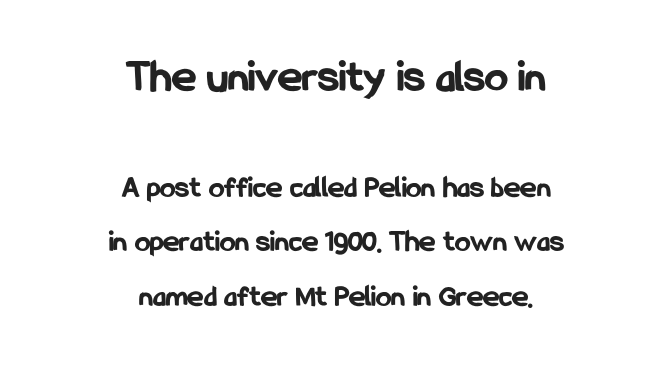
The image shows 46 px bold, condensed sans-serif type, upright; set centered, line spacing 1.76x, normal letter spacing, not underlined; the first (top) block is 1.48x larger; low stroke contrast and a medium x-height.
